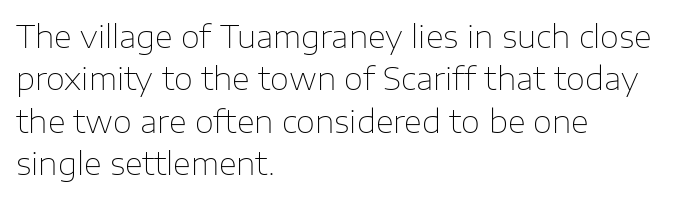
Think of a printed novel: that variable character pitch is what you see here. Lines of text with bare space underneath. Weight: regular or lighter. A student would call this left alignment; a typographer would say flush left, rag right. Grotesque or geometric, the face here clearly has no serifs.
